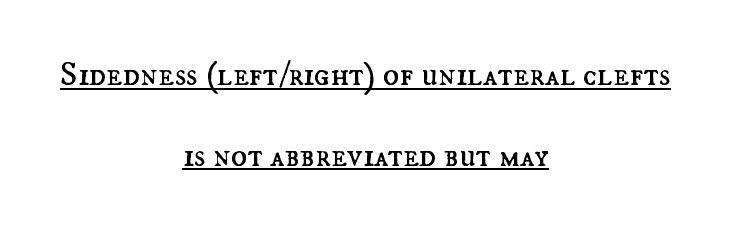
There is no visible air inserted between adjacent glyphs. Spacing verdict: proportional, widths tailored to each character. Does the copy run flush right? No — it is centered line by line. If you measured baseline to baseline, you'd find a long distance. The strokes are not fattened; the text isn't bold.
